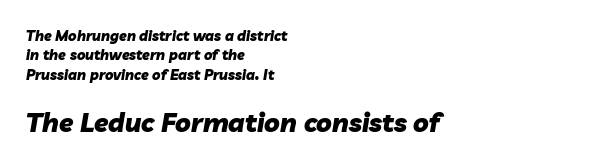
How are the letters spaced? Ordinarily, with no added tracking. Stroke thickness is high; the sample reads as a true bold. Descenders hang freely into open space. Posture: slanted.
